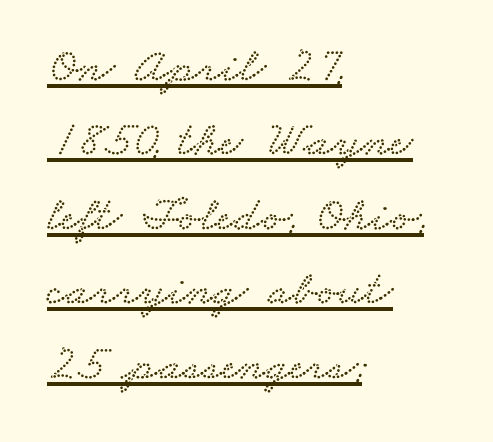
Underlined type. No extra tracking has been applied to these lines. Horizontal alignment here is leftward, the default for most running prose. Summary of vertical rhythm: regular, with standard interline spacing. Looks like regular typesetting: each glyph gets only the width it needs.
